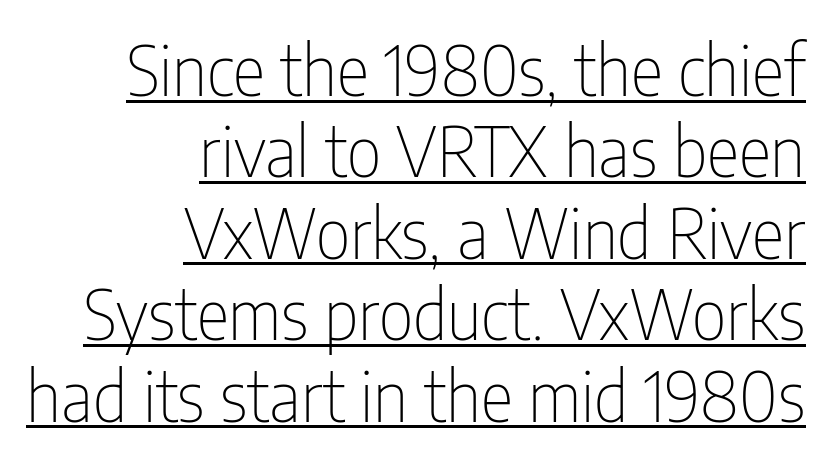
{"serif": "no", "italic": "no", "bold": "no", "weight": "thin", "width": "condensed", "stroke_contrast": "low", "x_height": "medium", "monospaced": "no", "underline": "yes", "align": "right", "line_spacing_ratio": 1.18, "letter_spacing": "normal", "letter_spacing_em": 0.0, "glyph_px": 69}
